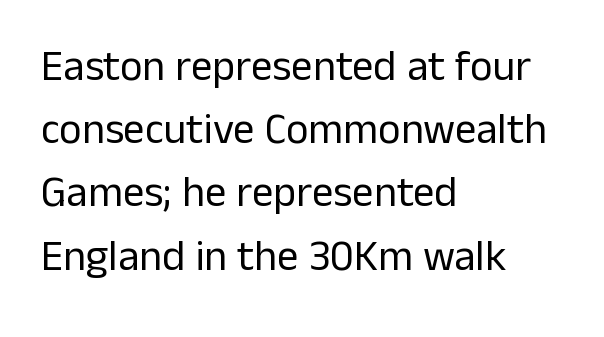
{"serif": "no", "italic": "no", "bold": "no", "weight": "regular", "width": "normal", "stroke_contrast": "low", "x_height": "medium", "monospaced": "no", "underline": "no", "align": "left", "line_spacing": "normal", "line_spacing_ratio": 1.47, "letter_spacing": "normal", "letter_spacing_em": 0.0, "glyph_px": 43}
